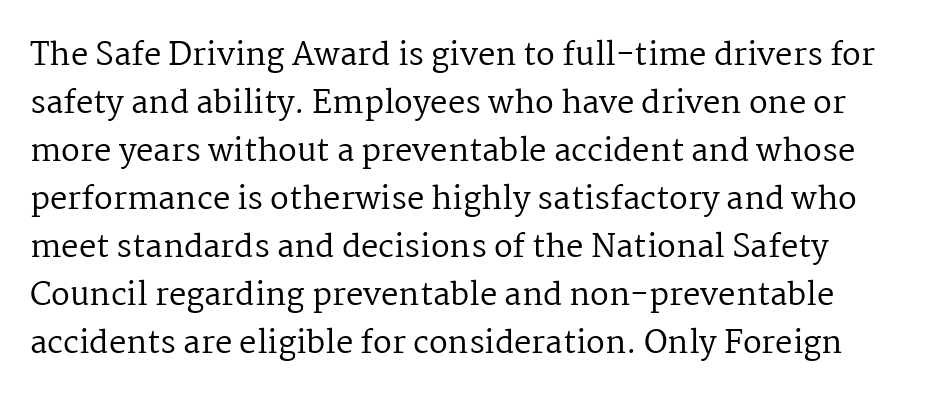
Looks like regular typesetting: each glyph gets only the width it needs. Standard letterfit; no display-style spreading of the glyphs. Clear beneath every line of the passage. The lettering stays uniformly vertical, giving the passage a roman look.
